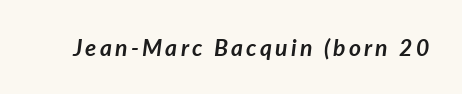
{"italic": "yes", "lean": "right", "slant_degrees": 7, "bold": "yes", "underline": "no", "glyph_px": 23}
